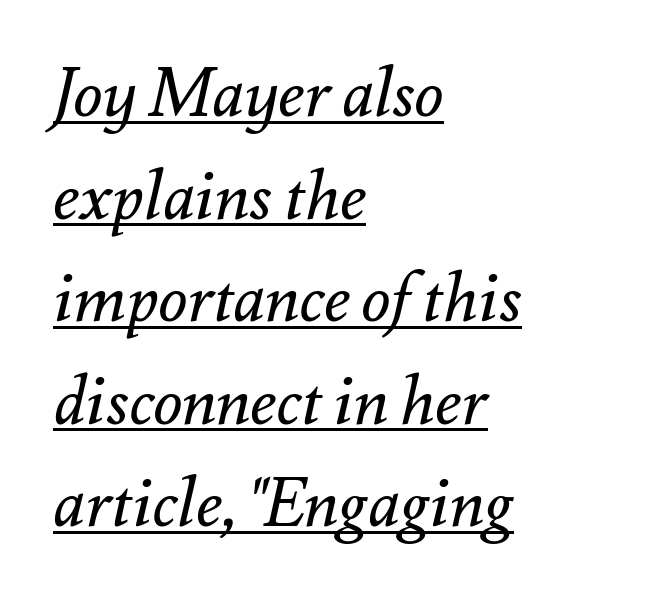
Underline: present. What stands out about the letter spacing? Nothing — it is the standard amount. The characters are drawn with everyday or finer stroke widths. Here the designer chose a conventional face with non-uniform glyph widths. Slant detected: the letters are inclined. The rag falls on the right side of this text block.
